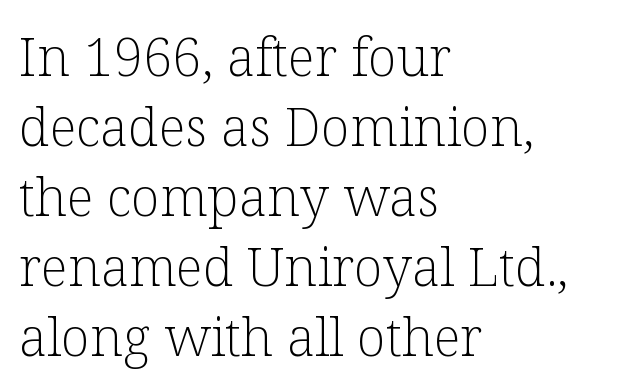
The image shows 53 px light serif type, upright; set left-aligned, normal line spacing (1.32x), normal letter spacing, not underlined; low stroke contrast and a medium x-height.
